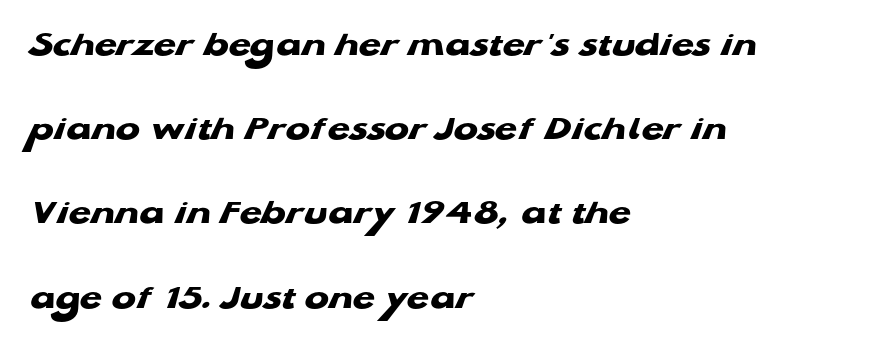
Q: Is the text bold? A: Yes.
Q: Is the typeface a serif or a sans-serif typeface? A: Sans-serif.
Q: Is the text underlined? A: No.
Q: How is the paragraph aligned? A: Left-aligned.
Q: Is the spacing between letters normal or unusually wide? A: Normal.
Q: Is the spacing between lines tight, normal or loose? A: Loose.
Q: Width (condensed, normal, or wide)? A: Wide.
Q: Stroke contrast? A: Low.
Q: x-height? A: Medium.
Q: Monospaced? A: No.
